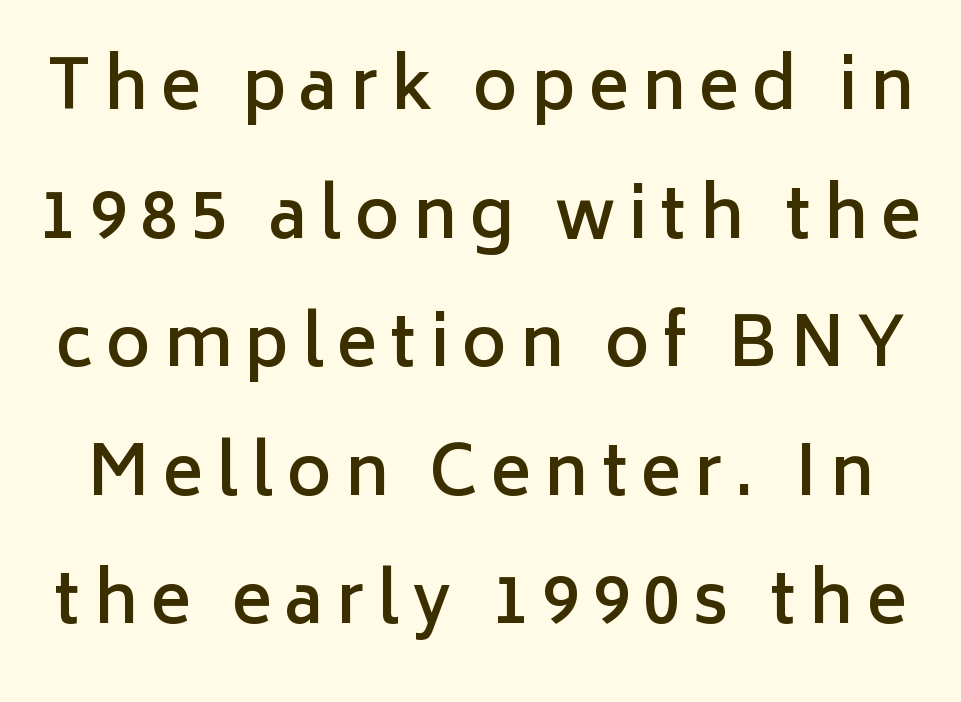
The image shows 68 px semibold sans-serif type, upright; set line spacing 1.89x, not underlined; low stroke contrast and a medium x-height.
